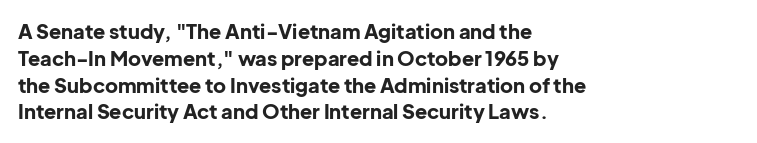
The image shows 20 px bold type, upright; set left-aligned, normal line spacing (1.34x), normal letter spacing, not underlined.
